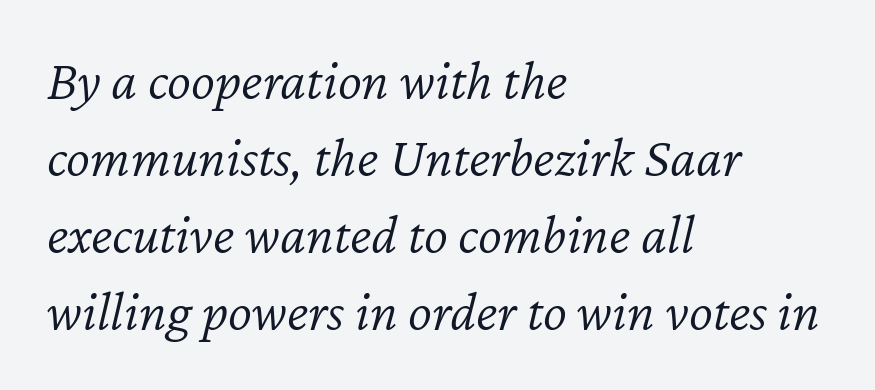
Q: Is the text bold? A: No.
Q: Is the text italic (slanted)? A: Yes, it leans right by about 12 degrees.
Q: Is the text underlined? A: No.
Q: How is the paragraph aligned? A: Left-aligned.
Q: Is the spacing between letters normal or unusually wide? A: Normal.
Q: Is the spacing between lines tight, normal or loose? A: Normal.
Q: Width (condensed, normal, or wide)? A: Normal.
Q: Stroke contrast? A: Low.
Q: x-height? A: Medium.
Q: Monospaced? A: No.
